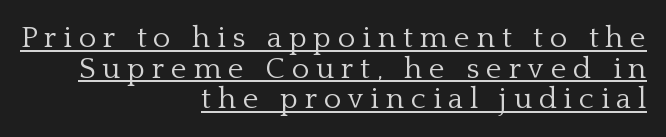
Q: Is the text bold? A: No.
Q: Is the text italic (slanted)? A: No, it is upright.
Q: Is the typeface a serif or a sans-serif typeface? A: Serif.
Q: Is the text underlined? A: Yes.
Q: How is the paragraph aligned? A: Right-aligned.
Q: Is the spacing between letters normal or unusually wide? A: Unusually wide.
Q: Is the spacing between lines tight, normal or loose? A: Tight.
Q: Width (condensed, normal, or wide)? A: Normal.
Q: Stroke contrast? A: Low.
Q: x-height? A: Medium.
Q: Monospaced? A: No.
